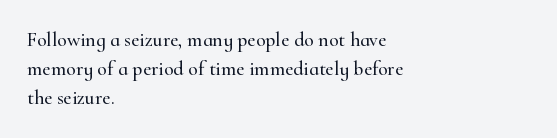
Q: Is the text italic (slanted)? A: No, it is upright.
Q: Is the text underlined? A: No.
Q: How is the paragraph aligned? A: Left-aligned.
Q: Is the spacing between letters normal or unusually wide? A: Normal.
Q: Is the spacing between lines tight, normal or loose? A: Normal.
